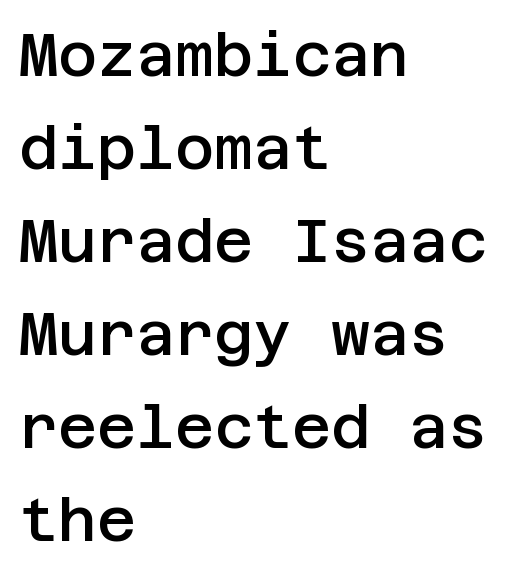
{"serif": "no", "italic": "no", "bold": "semi", "weight": "semibold", "width": "normal", "stroke_contrast": "low", "x_height": "large", "underline": "no", "align": "left", "line_spacing": "normal", "line_spacing_ratio": 1.55, "letter_spacing": "normal", "letter_spacing_em": 0.0, "glyph_px": 60}
